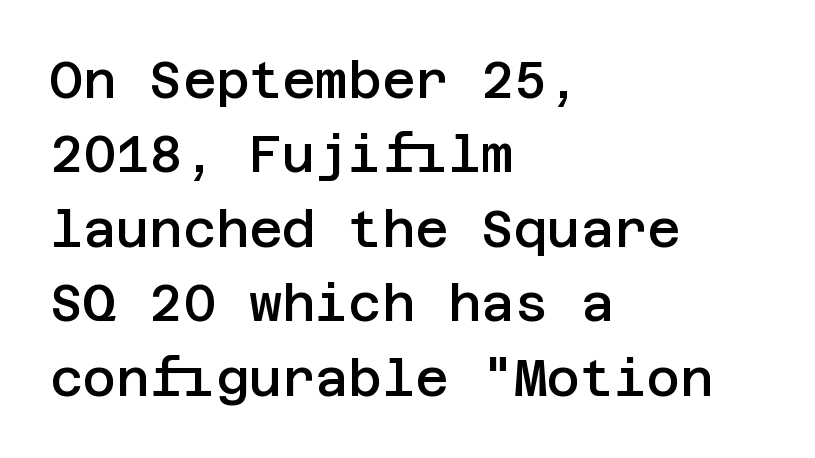
{"serif": "no", "italic": "no", "bold": "semi", "weight": "semibold", "width": "normal", "stroke_contrast": "low", "x_height": "large", "underline": "no", "align": "left", "line_spacing": "normal", "line_spacing_ratio": 1.46, "letter_spacing": "normal", "letter_spacing_em": 0.0, "glyph_px": 51}
